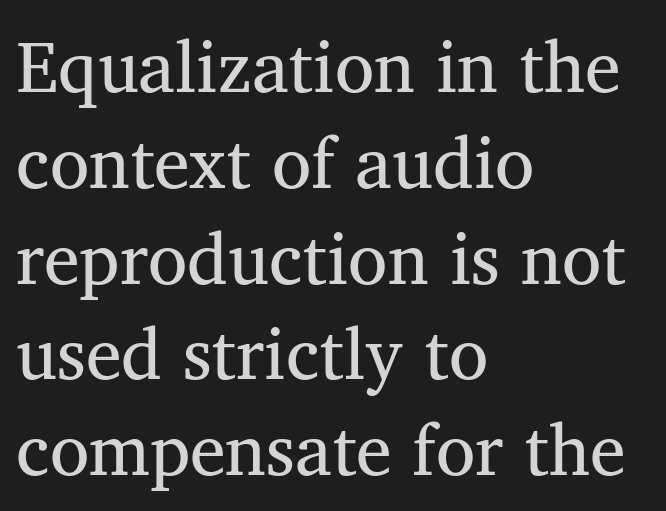
The image shows 72 px regular-weight serif type; set left-aligned, normal line spacing (1.33x), normal letter spacing, not underlined; medium stroke contrast and a medium x-height.
